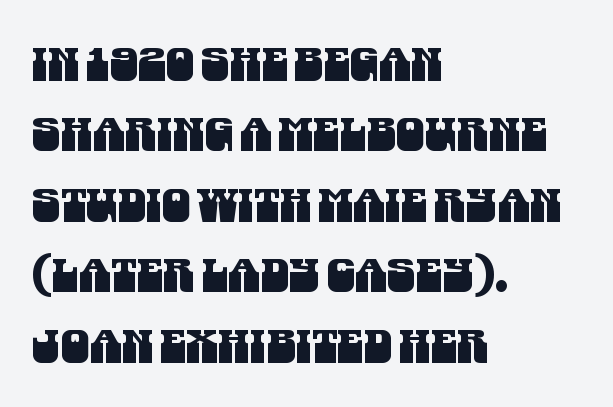
Q: Is the typeface a serif or a sans-serif typeface? A: Sans-serif.
Q: Is the text underlined? A: No.
Q: How is the paragraph aligned? A: Left-aligned.
Q: Is the spacing between letters normal or unusually wide? A: Normal.
Q: Is the spacing between lines tight, normal or loose? A: Normal.
Q: Width (condensed, normal, or wide)? A: Condensed.
Q: Stroke contrast? A: Medium.
Q: x-height? A: Large.
Q: Monospaced? A: No.
